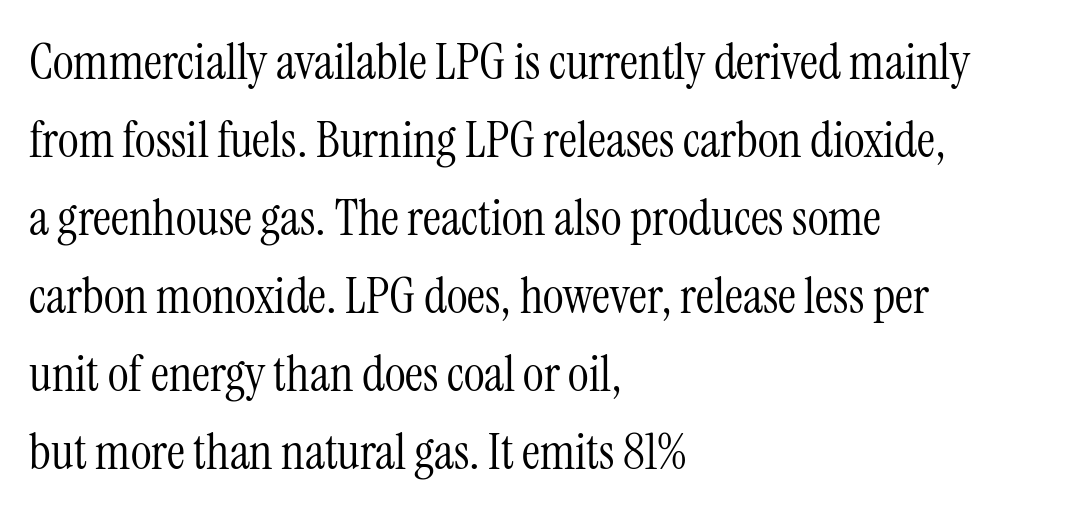
The image shows 50 px light, condensed serif type, upright; set left-aligned, normal line spacing (1.56x), normal letter spacing, not underlined; medium stroke contrast and a medium x-height.
